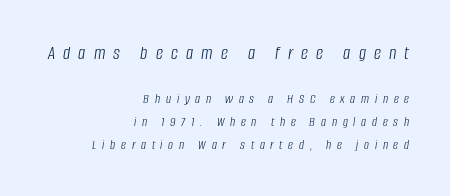
Q: Is the text bold? A: No.
Q: Is the text italic (slanted)? A: Yes, it leans right by about 8 degrees.
Q: Is the text underlined? A: No.
Q: How is the paragraph aligned? A: Right-aligned.
Q: Is the spacing between letters normal or unusually wide? A: Unusually wide.
Q: Is the spacing between lines tight, normal or loose? A: Normal.
Q: Which block of text is set in a larger size, the first (top) or the second (bottom)? A: The first (top) one.
